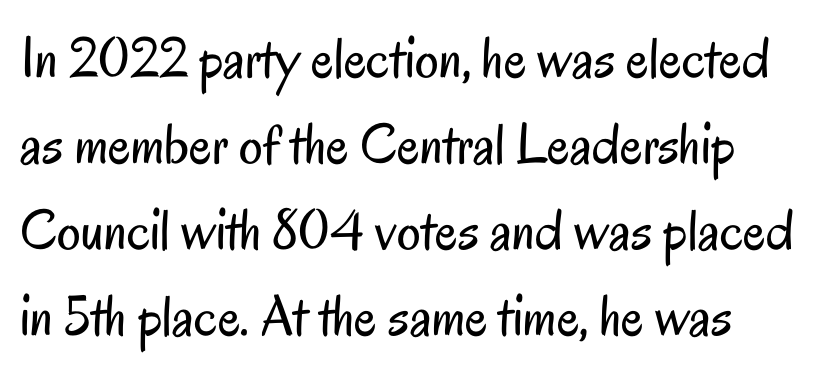
Q: Is the text bold? A: No.
Q: Is the text italic (slanted)? A: No, it is upright.
Q: Is the typeface a serif or a sans-serif typeface? A: Sans-serif.
Q: Is the text underlined? A: No.
Q: How is the paragraph aligned? A: Left-aligned.
Q: Is the spacing between letters normal or unusually wide? A: Normal.
Q: Is the spacing between lines tight, normal or loose? A: Normal.
Q: Width (condensed, normal, or wide)? A: Condensed.
Q: Stroke contrast? A: Low.
Q: x-height? A: Small.
Q: Monospaced? A: No.
